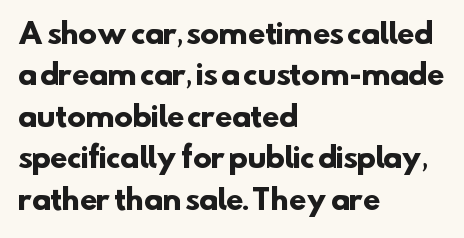
{"serif": "no", "bold": "yes", "weight": "heavy", "width": "normal", "stroke_contrast": "low", "x_height": "small", "monospaced": "no", "underline": "no", "align": "left", "line_spacing": "normal", "line_spacing_ratio": 1.48, "letter_spacing": "normal", "letter_spacing_em": 0.0, "glyph_px": 28}
